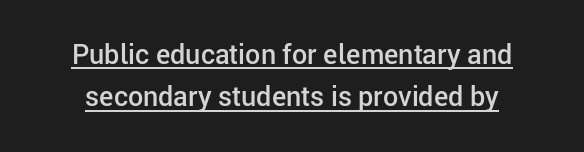
The image shows 27 px text type, upright; set normal line spacing (1.57x), normal letter spacing, underlined.
